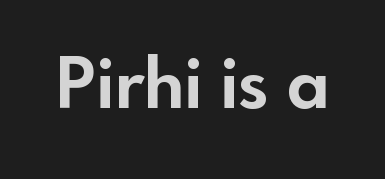
Underlining? Definitely not there. The type sits square on the baseline with zero lean. Does the type have serifs? No, each stem ends abruptly. How are the letters spaced? Ordinarily, with no added tracking. Think of a printed novel: that variable character pitch is what you see here.
